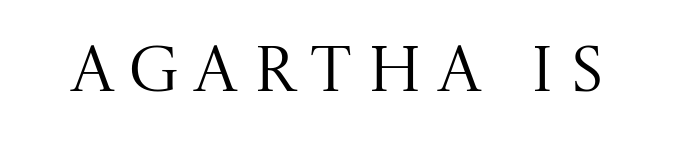
The image shows 65 px regular-weight serif type, upright; set unusually wide letter spacing (+0.22 em), not underlined; medium stroke contrast and a large x-height.
